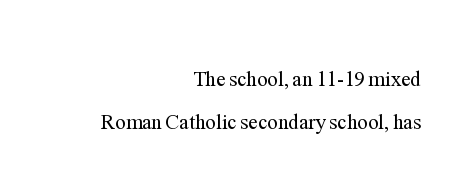
{"italic": "no", "bold": "no", "underline": "no", "align": "right", "line_spacing": "loose", "line_spacing_ratio": 2.05, "letter_spacing": "normal", "letter_spacing_em": 0.0, "glyph_px": 21}
